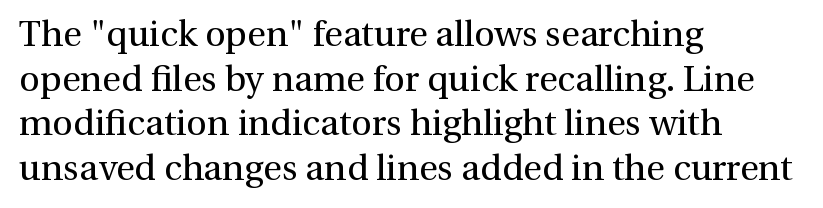
This sample uses a serif face. No chunkiness to these letters — they're not bold. Every character sits straight up, as roman type does. Spacing verdict: proportional, widths tailored to each character.
